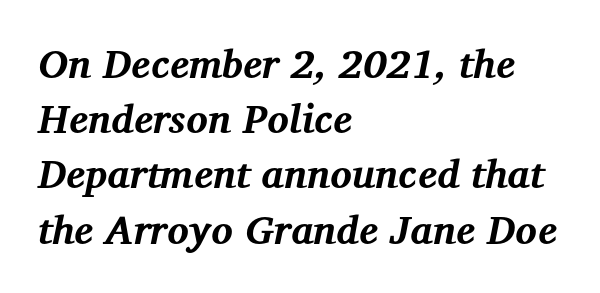
{"serif": "yes", "italic": "yes", "lean": "right", "slant_degrees": 12, "bold": "yes", "weight": "bold", "width": "normal", "stroke_contrast": "medium", "x_height": "medium", "monospaced": "no", "underline": "no", "align": "left", "line_spacing": "normal", "line_spacing_ratio": 1.38, "letter_spacing": "normal", "letter_spacing_em": 0.0, "glyph_px": 40}
